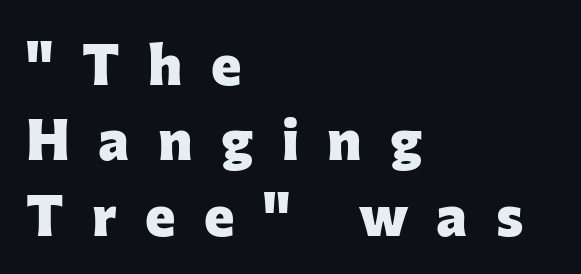
These lines stack with their left ends in a neat column. Vertically, the passage feels balanced, rows spaced as you'd expect. Chunky letters — that's bold for sure. Anything drawn beneath the words? Only blank space.
